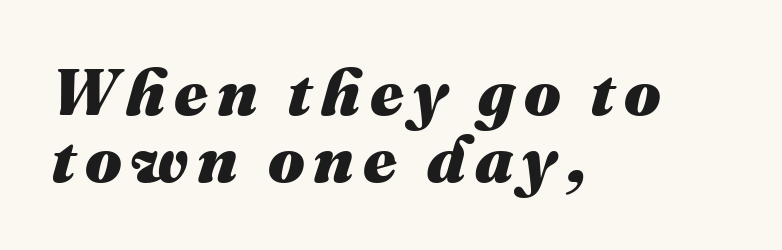
The image shows 65 px heavy type, italic (leaning right); set left-aligned, tight line spacing (1.03x), not underlined; medium stroke contrast and a medium x-height.
